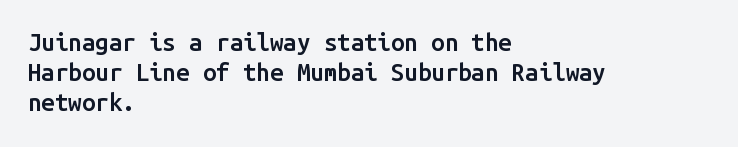
The image shows 24 px text type, upright; set left-aligned, normal line spacing (1.26x), normal letter spacing, not underlined.
